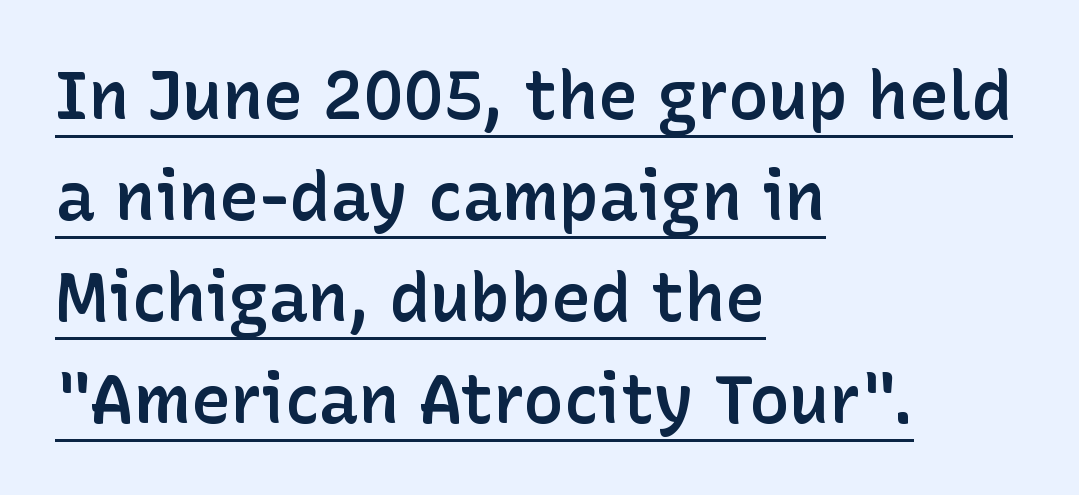
{"serif": "no", "italic": "no", "bold": "semi", "weight": "semibold", "width": "normal", "stroke_contrast": "low", "x_height": "medium", "monospaced": "no", "underline": "yes", "align": "left", "line_spacing": "normal", "line_spacing_ratio": 1.51, "letter_spacing": "normal", "letter_spacing_em": 0.0, "glyph_px": 67}
